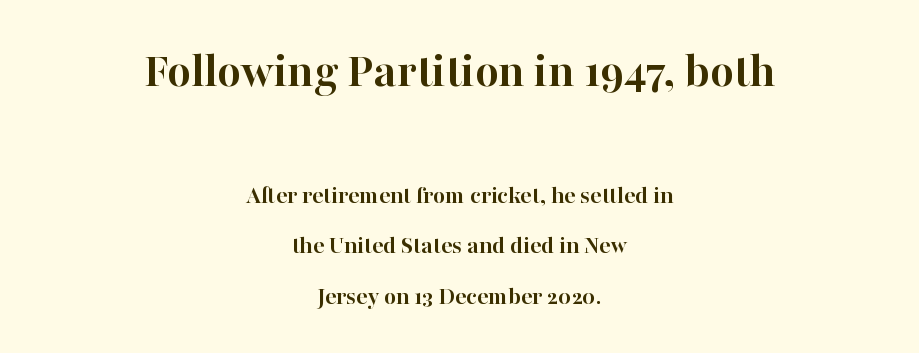
Q: Is the text bold? A: Yes.
Q: Is the text italic (slanted)? A: No, it is upright.
Q: Is the typeface a serif or a sans-serif typeface? A: Serif.
Q: Is the text underlined? A: No.
Q: How is the paragraph aligned? A: Centered.
Q: Is the spacing between letters normal or unusually wide? A: Normal.
Q: Is the spacing between lines tight, normal or loose? A: Loose.
Q: Which block of text is set in a larger size, the first (top) or the second (bottom)? A: The first (top) one.
Q: Width (condensed, normal, or wide)? A: Normal.
Q: Stroke contrast? A: High.
Q: x-height? A: Medium.
Q: Monospaced? A: No.
